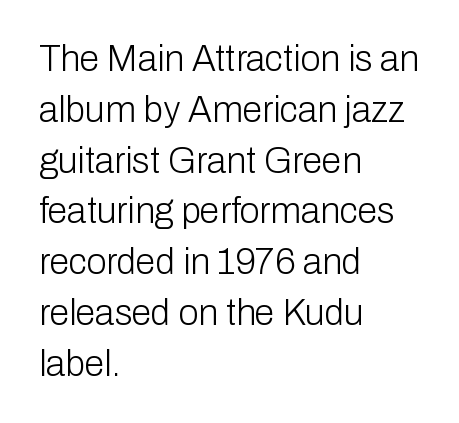
Descenders hang freely into open space. Horizontal alignment here is leftward, the default for most running prose. Ink coverage per letter is moderate at most. The letters stand upright; this is a roman face. Is there much room between lines? A standard amount, neither cramped nor airy. Characters follow at the spacing the type designer built in.
